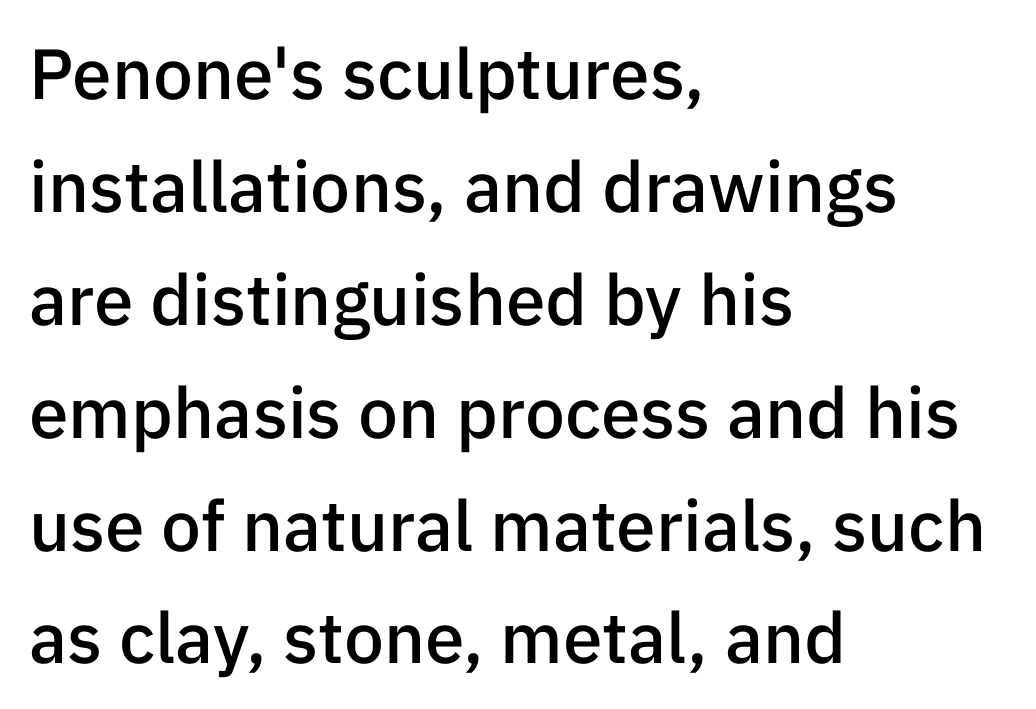
Q: Is the text bold? A: Semi-bold.
Q: Is the text italic (slanted)? A: No, it is upright.
Q: Is the typeface a serif or a sans-serif typeface? A: Sans-serif.
Q: Is the text underlined? A: No.
Q: How is the paragraph aligned? A: Left-aligned.
Q: Is the spacing between letters normal or unusually wide? A: Normal.
Q: Is the spacing between lines tight, normal or loose? A: Normal.
Q: Width (condensed, normal, or wide)? A: Normal.
Q: Stroke contrast? A: Low.
Q: x-height? A: Medium.
Q: Monospaced? A: No.
